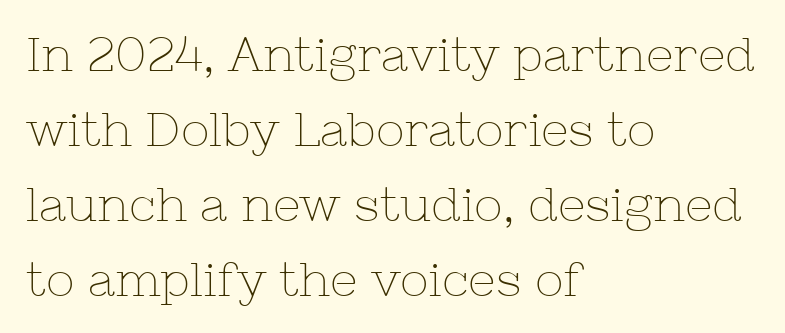
The rendering uses natural spacing where letterforms have individual widths. One-word summary of the alignment: left. Summary of weight: not heavy and not bold. The font family rendered here belongs to the serif group. Letter spacing: default. A roman cut, with each character standing at attention.
